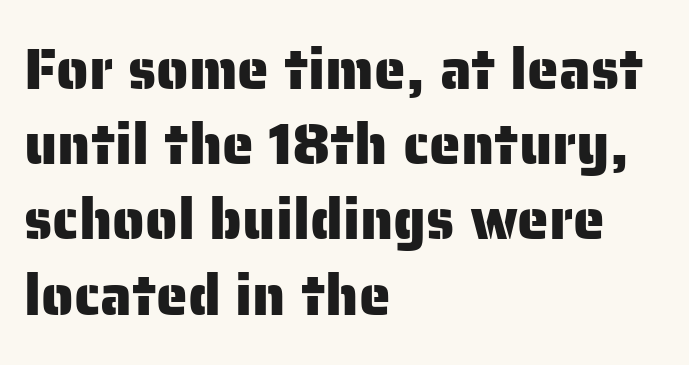
{"serif": "no", "italic": "no", "width": "normal", "stroke_contrast": "low", "x_height": "medium", "monospaced": "no", "underline": "no", "align": "left", "line_spacing": "normal", "line_spacing_ratio": 1.32, "letter_spacing": "normal", "letter_spacing_em": 0.0, "glyph_px": 57}
